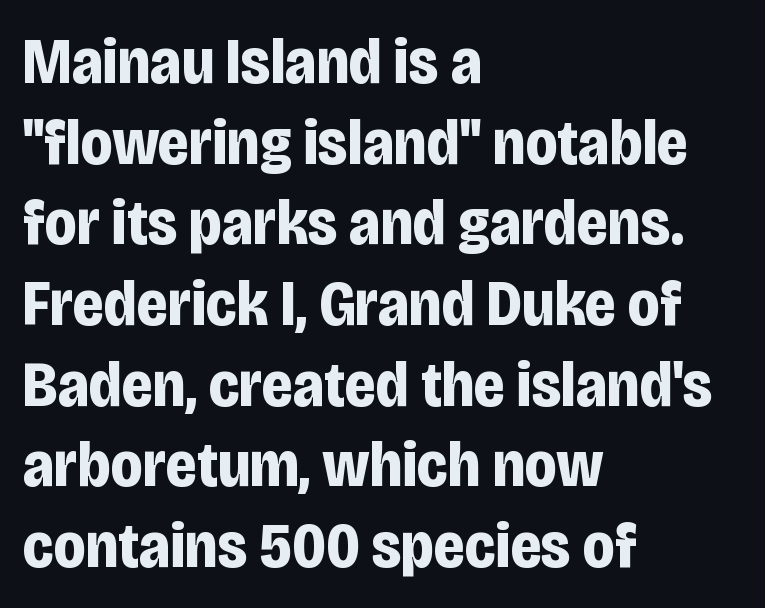
The image shows 64 px bold, condensed sans-serif type, upright; set left-aligned, normal line spacing (1.26x), normal letter spacing, not underlined; low stroke contrast and a large x-height.
